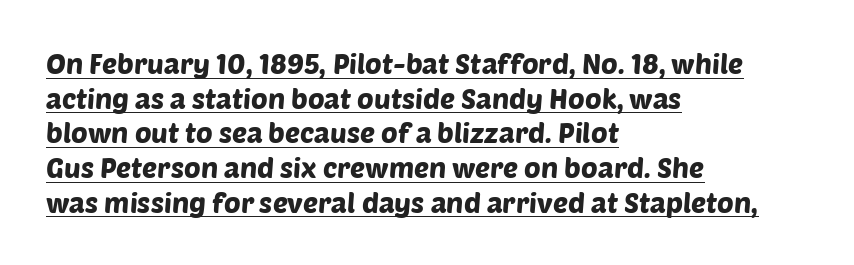
The paragraph has a hard left edge and a soft right edge. Typographically, this falls in the sans-serif category. Proportional: the letters do not fall into vertical columns. Default kerning and tracking; the words read as compact shapes. A typographer would call this underscored text.
